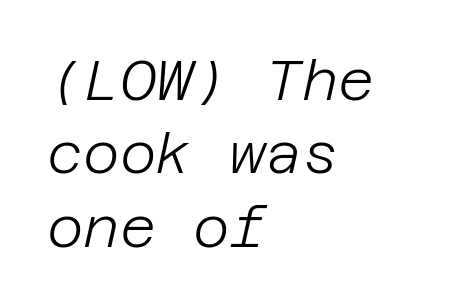
{"italic": "yes", "lean": "right", "slant_degrees": 12, "bold": "no", "weight": "light", "width": "normal", "stroke_contrast": "low", "x_height": "large", "underline": "no", "align": "left", "line_spacing": "normal", "line_spacing_ratio": 1.31, "letter_spacing": "normal", "letter_spacing_em": 0.0, "glyph_px": 56}
